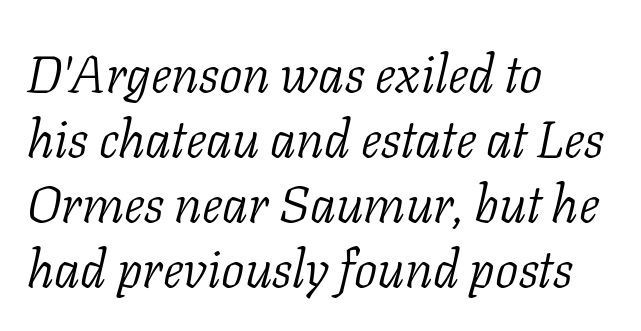
These lines are composed in type with serifs. The zone under the glyphs is completely vacant. Characters follow at the spacing the type designer built in. Think standard paragraph weight, or any step lighter than that. Interline gaps are of average width in this sample. Character widths vary here, with narrow letters taking less room than wide ones.
